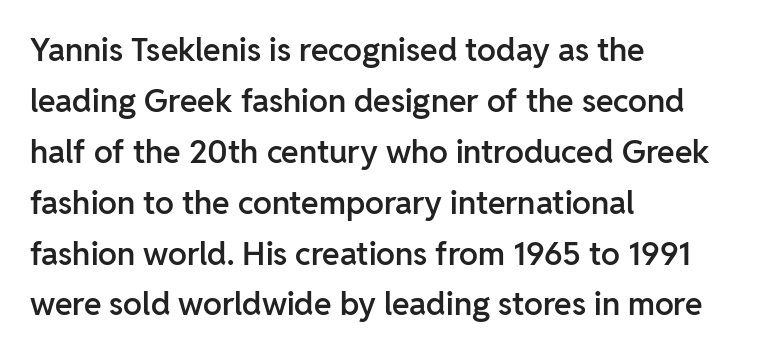
The type is set solid horizontally, with unmodified tracking. Layout note: lines flush left. I'd call this a sans setting — the letters go barefoot. These lines were composed using upright roman letters. Rows of type keep a routine distance in the vertical direction. Letters rest on an invisible, unmarked baseline.
